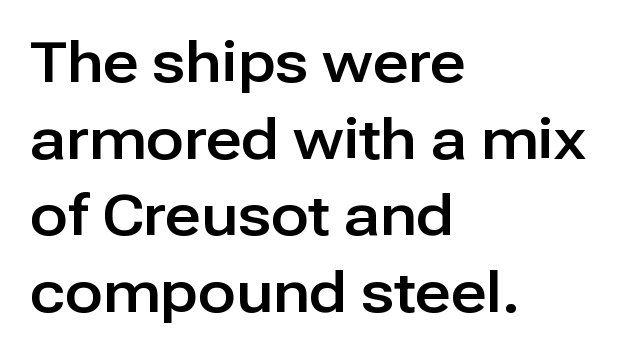
The image shows 56 px sans-serif type, upright; set left-aligned, normal line spacing (1.37x), normal letter spacing, not underlined; low stroke contrast and a medium x-height.
